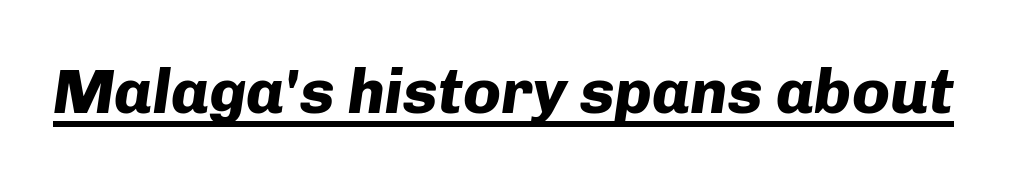
Q: Is the text bold? A: Yes.
Q: Is the text italic (slanted)? A: Yes, it leans right by about 8 degrees.
Q: Is the text underlined? A: Yes.
Q: Is the spacing between letters normal or unusually wide? A: Normal.
Q: Width (condensed, normal, or wide)? A: Normal.
Q: Stroke contrast? A: Low.
Q: x-height? A: Medium.
Q: Monospaced? A: No.
